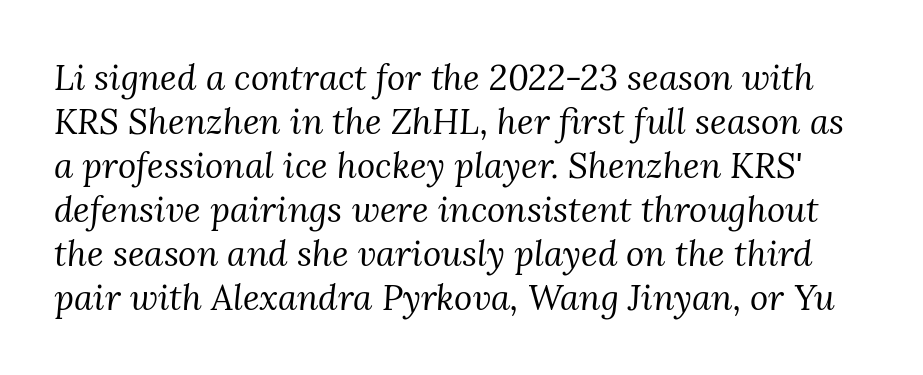
Q: Is the text bold? A: No.
Q: Is the text italic (slanted)? A: Yes, it leans right by about 3 degrees.
Q: Is the typeface a serif or a sans-serif typeface? A: Serif.
Q: Is the text underlined? A: No.
Q: Is the spacing between letters normal or unusually wide? A: Normal.
Q: Is the spacing between lines tight, normal or loose? A: Normal.
Q: Width (condensed, normal, or wide)? A: Normal.
Q: Stroke contrast? A: Medium.
Q: x-height? A: Medium.
Q: Monospaced? A: No.
